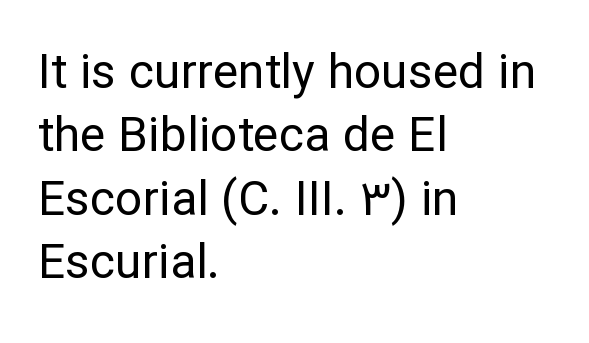
The image shows 48 px regular-weight sans-serif type, upright; set left-aligned, normal line spacing (1.32x), normal letter spacing, not underlined; low stroke contrast and a medium x-height.
